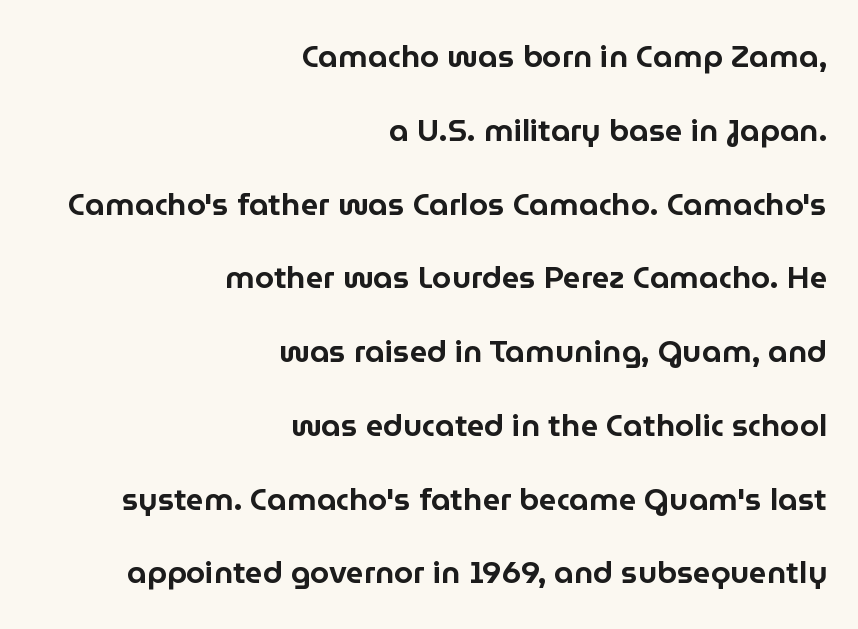
The image shows 31 px sans-serif type, upright; set right-aligned, loose line spacing (2.38x), normal letter spacing, not underlined; low stroke contrast and a medium x-height.
